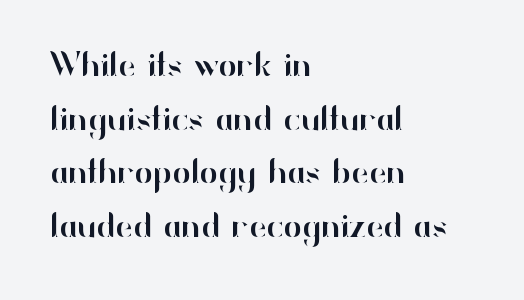
This rendering leaves character spacing at its baseline value. A bare baseline throughout the passage. Interline gaps are of average width in this sample. You could not count columns in this text — the font is proportionally spaced. A typesetter would label this face a sans.
